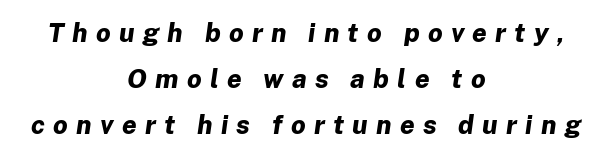
{"italic": "yes", "lean": "right", "slant_degrees": 8, "bold": "yes", "underline": "no", "align": "center", "line_spacing_ratio": 1.77, "letter_spacing": "wide", "letter_spacing_em": 0.32, "glyph_px": 26}
